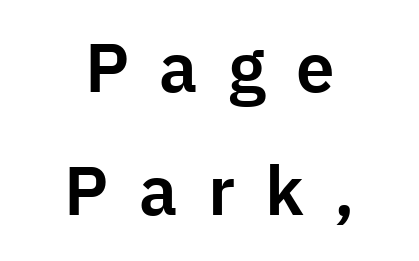
The image shows 69 px sans-serif type, upright; set centered, line spacing 1.78x, unusually wide letter spacing (+0.44 em), not underlined; low stroke contrast and a medium x-height.
